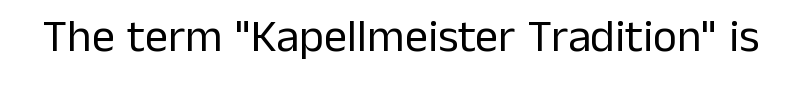
Q: Is the text bold? A: No.
Q: Is the text italic (slanted)? A: No, it is upright.
Q: Is the typeface a serif or a sans-serif typeface? A: Sans-serif.
Q: Is the text underlined? A: No.
Q: Is the spacing between letters normal or unusually wide? A: Normal.
Q: Width (condensed, normal, or wide)? A: Normal.
Q: Stroke contrast? A: Low.
Q: x-height? A: Medium.
Q: Monospaced? A: No.
